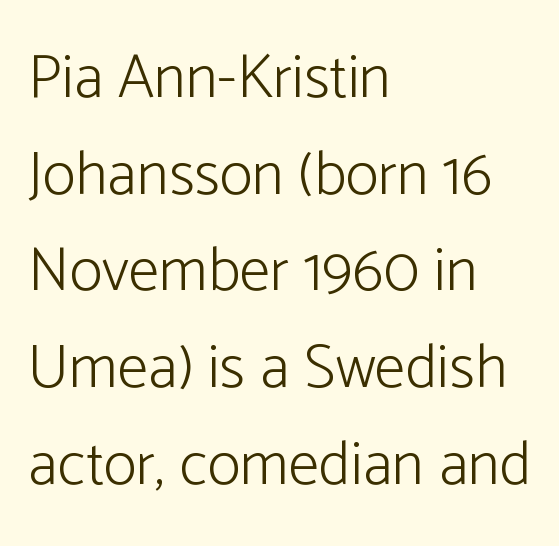
Q: Is the text bold? A: No.
Q: Is the text italic (slanted)? A: No, it is upright.
Q: Is the typeface a serif or a sans-serif typeface? A: Sans-serif.
Q: Is the text underlined? A: No.
Q: How is the paragraph aligned? A: Left-aligned.
Q: Is the spacing between letters normal or unusually wide? A: Normal.
Q: Is the spacing between lines tight, normal or loose? A: Normal.
Q: Width (condensed, normal, or wide)? A: Normal.
Q: Stroke contrast? A: Low.
Q: x-height? A: Medium.
Q: Monospaced? A: No.
